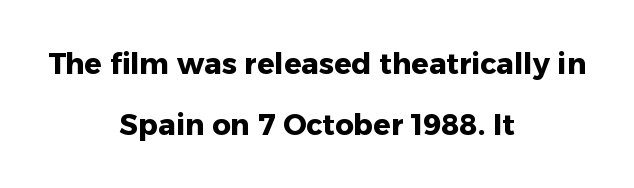
Q: Is the text bold? A: Yes.
Q: Is the text italic (slanted)? A: No, it is upright.
Q: Is the typeface a serif or a sans-serif typeface? A: Sans-serif.
Q: Is the text underlined? A: No.
Q: How is the paragraph aligned? A: Centered.
Q: Is the spacing between letters normal or unusually wide? A: Normal.
Q: Is the spacing between lines tight, normal or loose? A: Loose.
Q: Width (condensed, normal, or wide)? A: Normal.
Q: Stroke contrast? A: Low.
Q: x-height? A: Medium.
Q: Monospaced? A: No.
